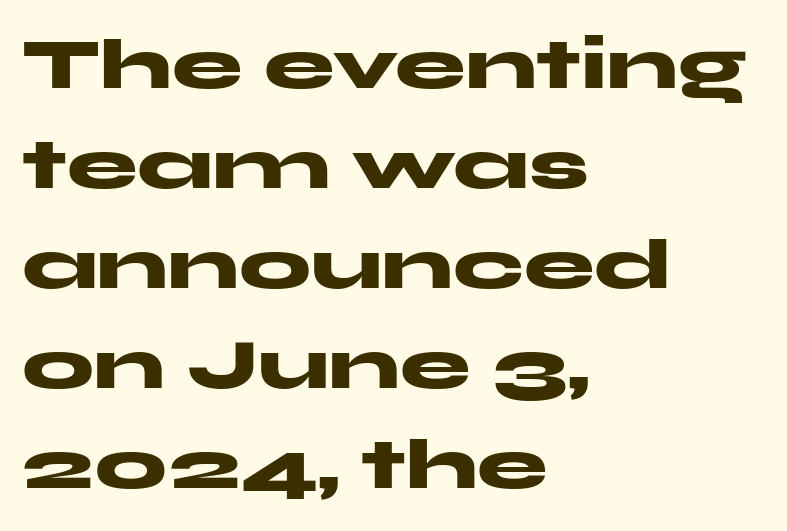
The image shows 71 px heavy, wide sans-serif type, upright; set left-aligned, normal line spacing (1.41x), normal letter spacing, not underlined; medium stroke contrast and a medium x-height.
